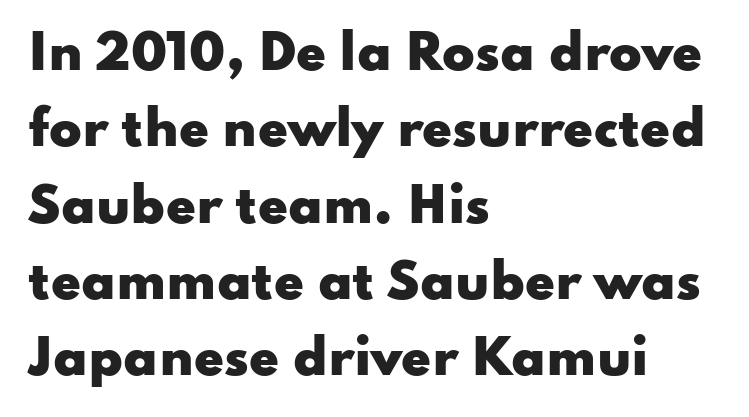
Q: Is the text bold? A: Yes.
Q: Is the text italic (slanted)? A: No, it is upright.
Q: Is the typeface a serif or a sans-serif typeface? A: Sans-serif.
Q: Is the text underlined? A: No.
Q: How is the paragraph aligned? A: Left-aligned.
Q: Is the spacing between letters normal or unusually wide? A: Normal.
Q: Is the spacing between lines tight, normal or loose? A: Normal.
Q: Width (condensed, normal, or wide)? A: Wide.
Q: Stroke contrast? A: Low.
Q: x-height? A: Small.
Q: Monospaced? A: No.
